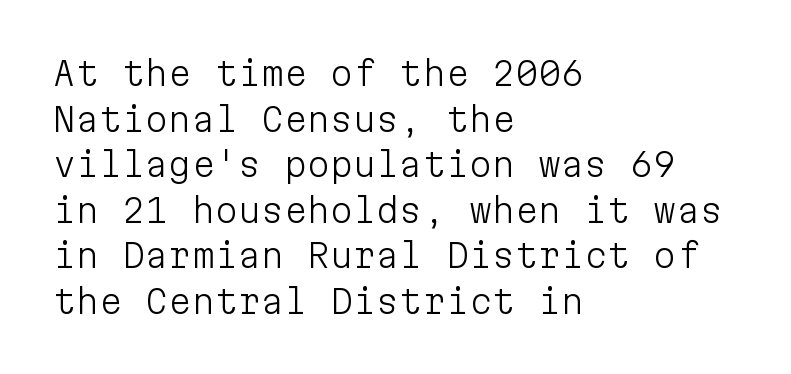
The image shows 33 px light sans-serif type, upright, monospaced; set left-aligned, normal line spacing (1.38x), normal letter spacing, not underlined; low stroke contrast and a medium x-height.
